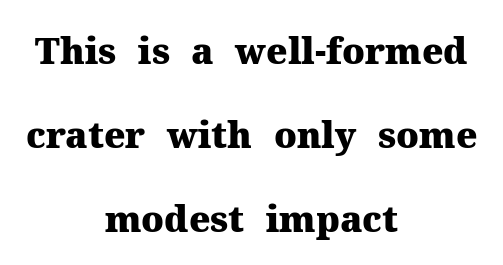
{"serif": "yes", "italic": "no", "bold": "yes", "weight": "heavy", "width": "normal", "stroke_contrast": "medium", "x_height": "medium", "monospaced": "no", "underline": "no", "align": "center", "line_spacing": "loose", "line_spacing_ratio": 2.33, "letter_spacing": "normal", "letter_spacing_em": 0.0, "glyph_px": 36}
